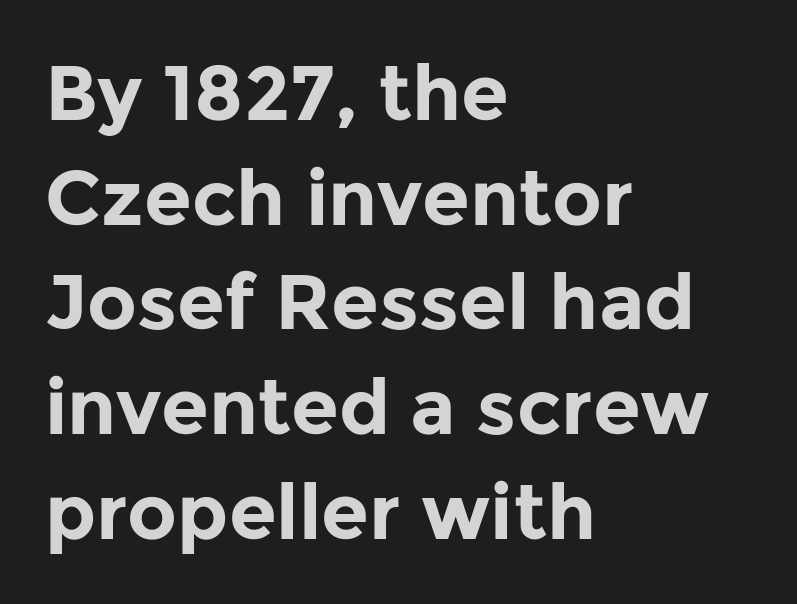
Spacing verdict: proportional, widths tailored to each character. The tracking reads as untouched default to a designer's eye. Is the type bold? Yes — the strokes are clearly thick and heavy. This rendering features lettering with no underline.
